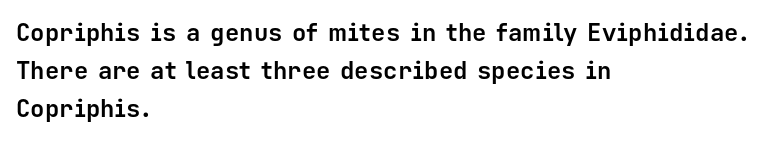
{"italic": "no", "bold": "yes", "underline": "no", "align": "left", "line_spacing": "normal", "line_spacing_ratio": 1.58, "letter_spacing": "normal", "letter_spacing_em": 0.0, "glyph_px": 24}
